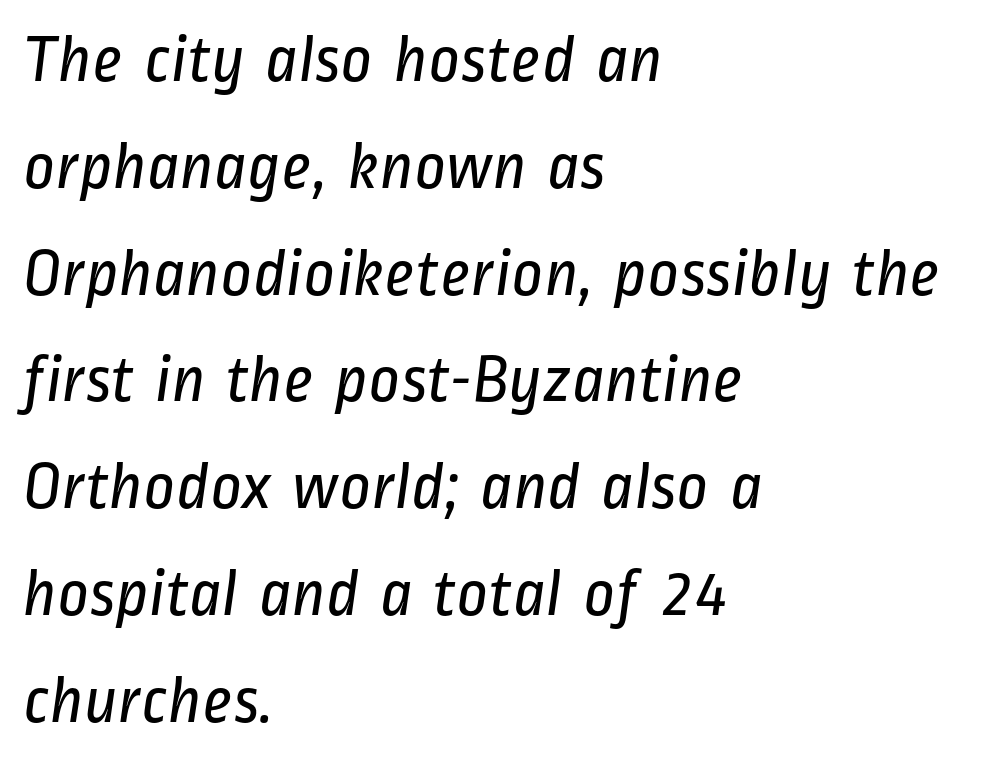
{"serif": "no", "bold": "no", "weight": "regular", "width": "condensed", "stroke_contrast": "low", "x_height": "medium", "monospaced": "no", "underline": "no", "align": "left", "line_spacing": "normal", "line_spacing_ratio": 1.57, "letter_spacing": "normal", "letter_spacing_em": 0.0, "glyph_px": 68}
